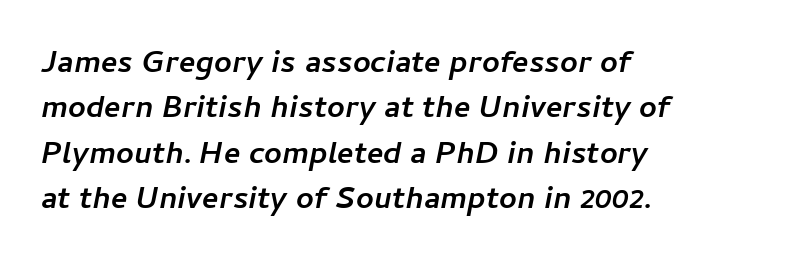
{"italic": "yes", "lean": "right", "slant_degrees": 11, "bold": "yes", "weight": "semibold", "width": "normal", "stroke_contrast": "low", "x_height": "medium", "monospaced": "no", "underline": "no", "align": "left", "line_spacing": "normal", "line_spacing_ratio": 1.46, "letter_spacing": "normal", "letter_spacing_em": 0.0, "glyph_px": 31}
